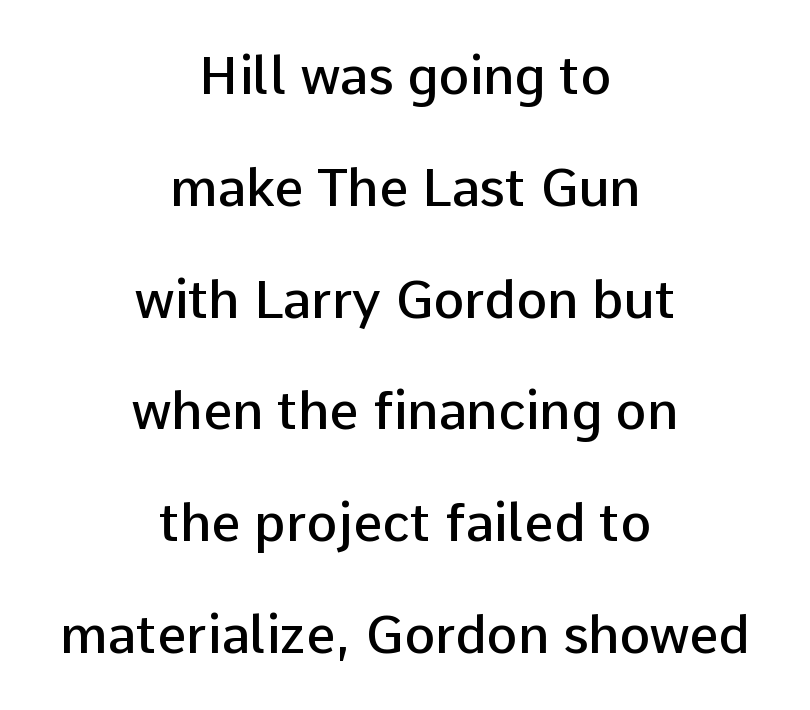
Q: Is the text bold? A: Semi-bold.
Q: Is the text italic (slanted)? A: No, it is upright.
Q: Is the typeface a serif or a sans-serif typeface? A: Sans-serif.
Q: Is the text underlined? A: No.
Q: How is the paragraph aligned? A: Centered.
Q: Is the spacing between letters normal or unusually wide? A: Normal.
Q: Is the spacing between lines tight, normal or loose? A: Loose.
Q: Width (condensed, normal, or wide)? A: Normal.
Q: Stroke contrast? A: Low.
Q: x-height? A: Medium.
Q: Monospaced? A: No.
